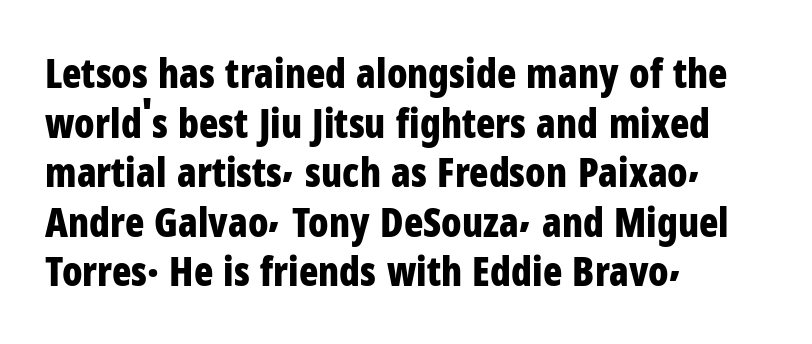
These lines are set flush left with a ragged right edge. The face used here is a sans, in the tradition of grotesques and geometrics. The letters stand upright; this is a roman face. Lines of text with bare space underneath.
